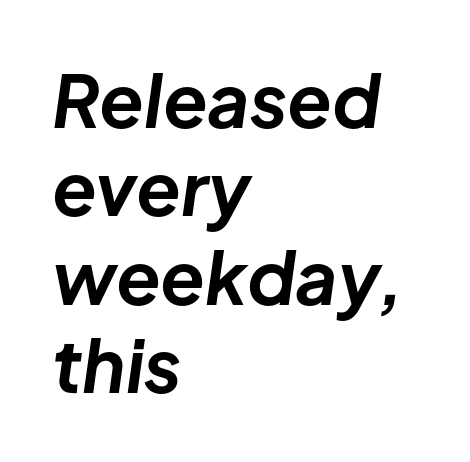
{"italic": "yes", "lean": "right", "slant_degrees": 8, "bold": "yes", "weight": "bold", "width": "normal", "stroke_contrast": "low", "x_height": "medium", "monospaced": "no", "underline": "no", "align": "left", "line_spacing_ratio": 1.21, "letter_spacing": "normal", "letter_spacing_em": 0.0, "glyph_px": 73}
